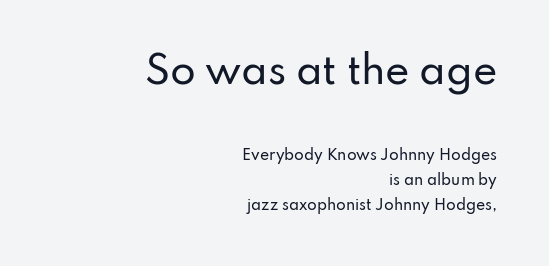
The image shows 37 px sans-serif type, upright; set right-aligned, line spacing 1.77x, normal letter spacing, not underlined; the first (top) block is 2.64x larger; low stroke contrast and a small x-height.
